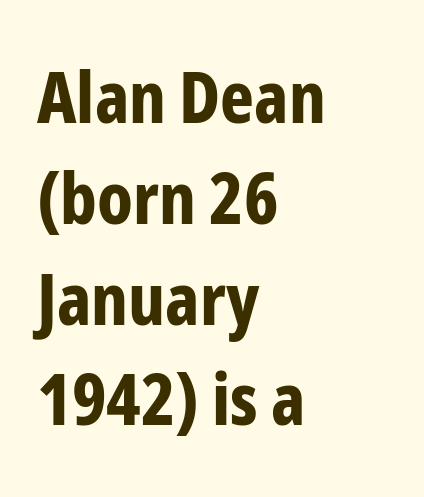
{"serif": "no", "italic": "no", "bold": "yes", "weight": "bold", "width": "condensed", "stroke_contrast": "low", "x_height": "medium", "monospaced": "no", "underline": "no", "align": "left", "line_spacing": "normal", "line_spacing_ratio": 1.4, "letter_spacing": "normal", "letter_spacing_em": 0.0, "glyph_px": 72}
